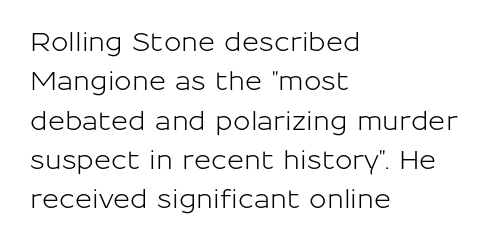
The image shows 26 px text type, upright; set left-aligned, normal line spacing (1.51x), normal letter spacing, not underlined.
